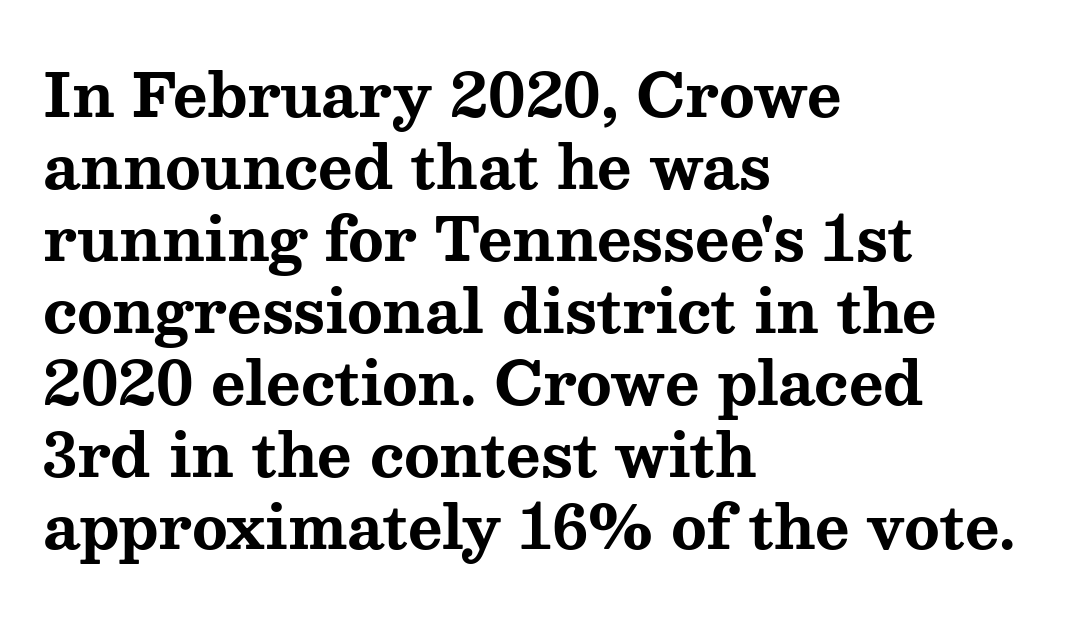
The image shows 59 px bold, wide serif type, upright; set left-aligned, line spacing 1.22x, normal letter spacing, not underlined; medium stroke contrast and a medium x-height.
